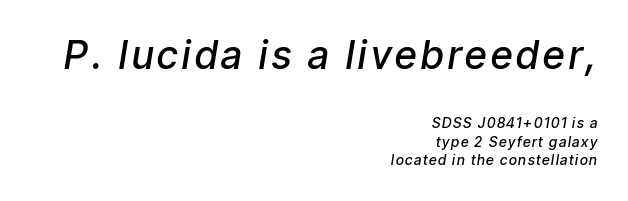
Q: Is the text bold? A: Semi-bold.
Q: Is the text italic (slanted)? A: Yes, it leans right by about 9 degrees.
Q: Is the text underlined? A: No.
Q: How is the paragraph aligned? A: Right-aligned.
Q: Is the spacing between lines tight, normal or loose? A: Normal.
Q: Which block of text is set in a larger size, the first (top) or the second (bottom)? A: The first (top) one.
Q: Width (condensed, normal, or wide)? A: Condensed.
Q: Stroke contrast? A: Low.
Q: x-height? A: Medium.
Q: Monospaced? A: No.
